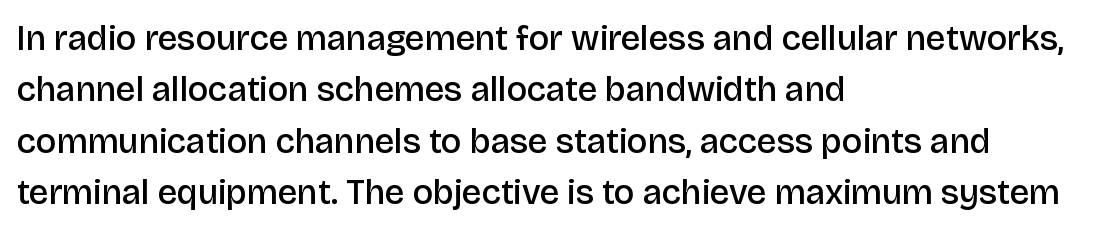
{"serif": "no", "italic": "no", "bold": "semi", "weight": "semibold", "width": "normal", "stroke_contrast": "low", "x_height": "large", "monospaced": "no", "underline": "no", "align": "left", "line_spacing": "normal", "line_spacing_ratio": 1.47, "letter_spacing": "normal", "letter_spacing_em": 0.0, "glyph_px": 35}
